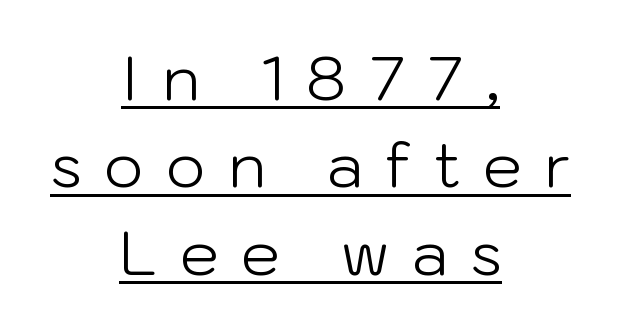
Somebody hit Ctrl+U on this one — the words are underlined. Posture: vertical. You could not count columns in this text — the font is proportionally spaced. I'd call this a sans setting — the letters go barefoot.
